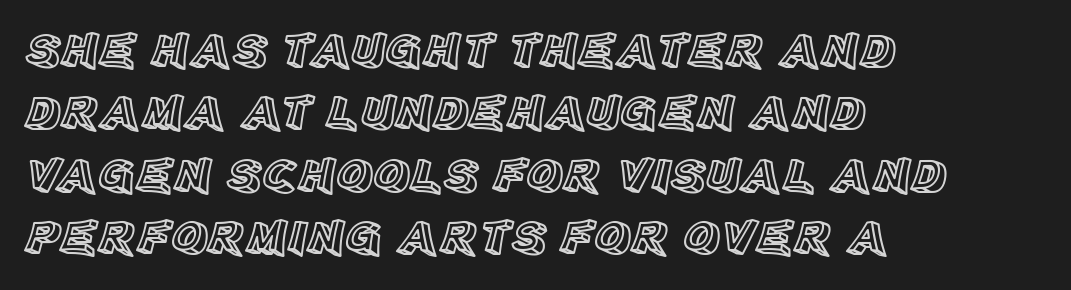
The image shows 50 px text type; set left-aligned, normal line spacing (1.25x), normal letter spacing, not underlined; a large x-height.
